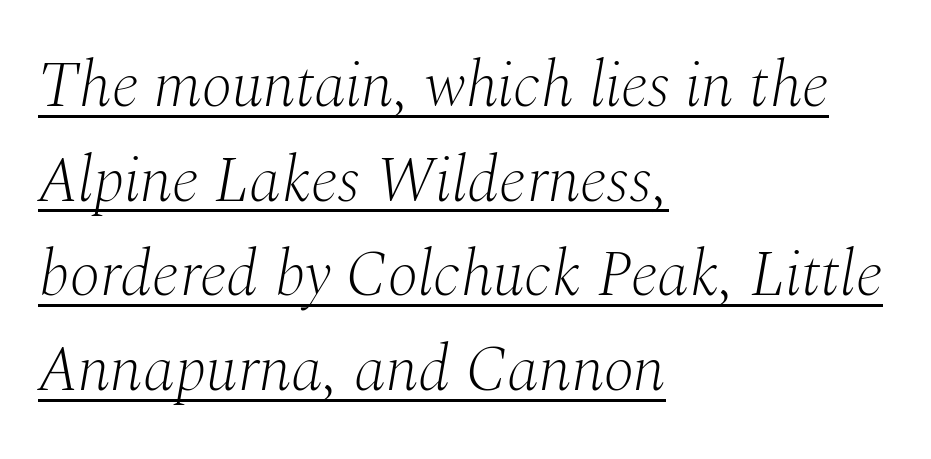
Is the type heavy? It reads as light-to-regular instead. This block has exactly the height ordinary leading produces. The font's italic variant was chosen for this text. Is there an underline? Yes — a line sits under the letters.
